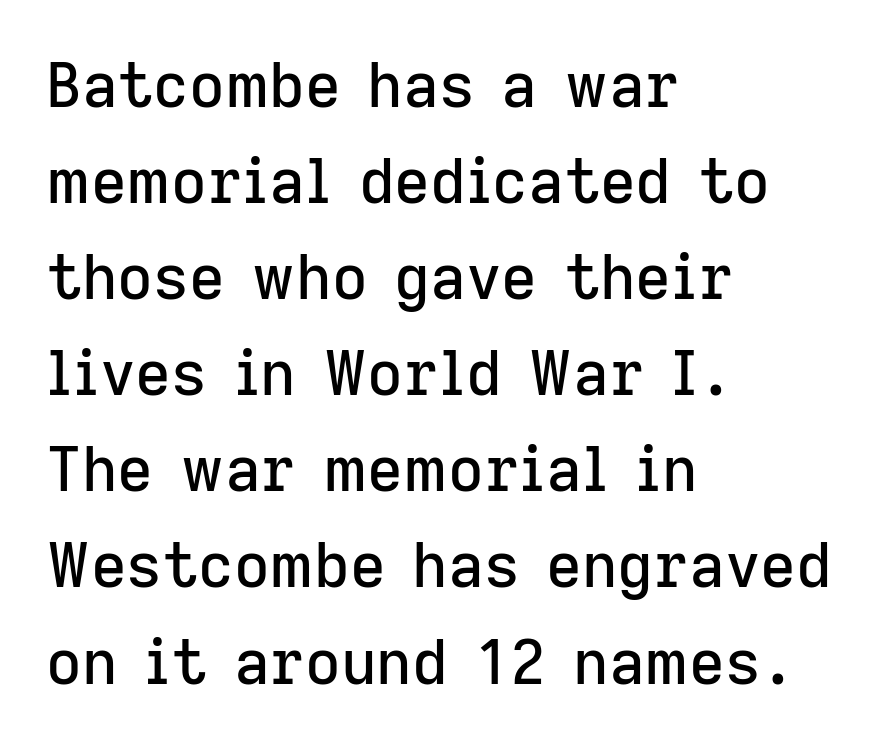
Interline gaps are of average width in this sample. The designer went with a sans here, leaving each stem footless. Underlining? Definitely not there. The font's upright variant was chosen for this text.
